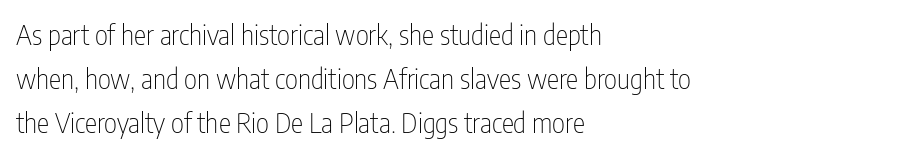
Type style note: lacks serifs. You could not count columns in this text — the font is proportionally spaced. This sample keeps an unexceptional amount of space between lines. Descenders are the only things crossing below the line. Nothing heavy about these letters — not bold at all.
